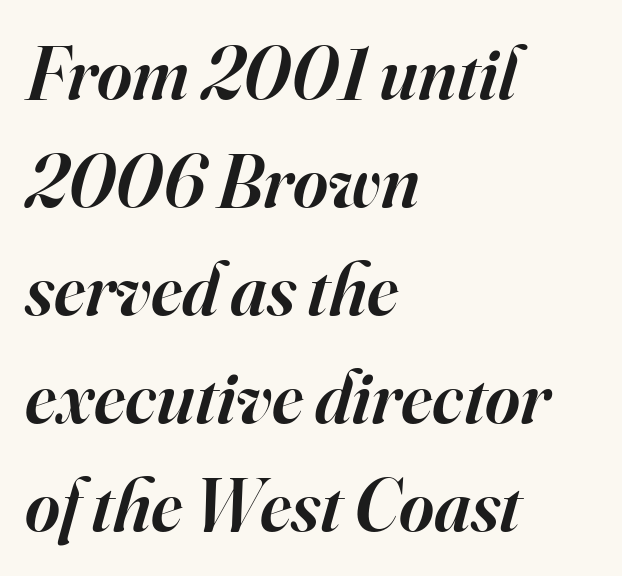
The image shows 75 px semibold serif type, italic (leaning right); set left-aligned, normal line spacing (1.44x), normal letter spacing, not underlined; high stroke contrast and a small x-height.
